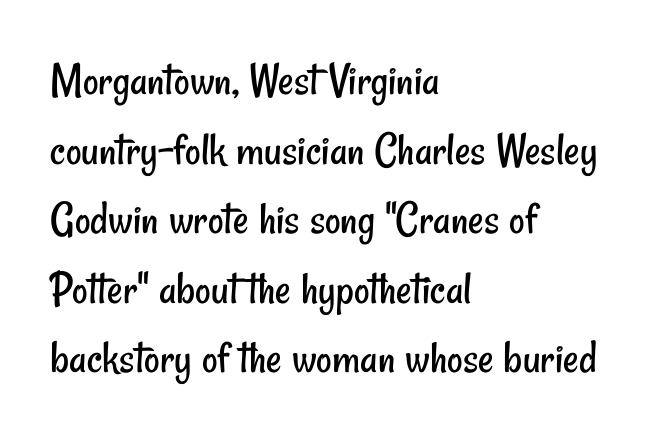
{"serif": "no", "bold": "no", "weight": "regular", "width": "condensed", "stroke_contrast": "low", "x_height": "small", "monospaced": "no", "underline": "no", "align": "left", "line_spacing": "normal", "line_spacing_ratio": 1.45, "letter_spacing": "normal", "letter_spacing_em": 0.0, "glyph_px": 48}
